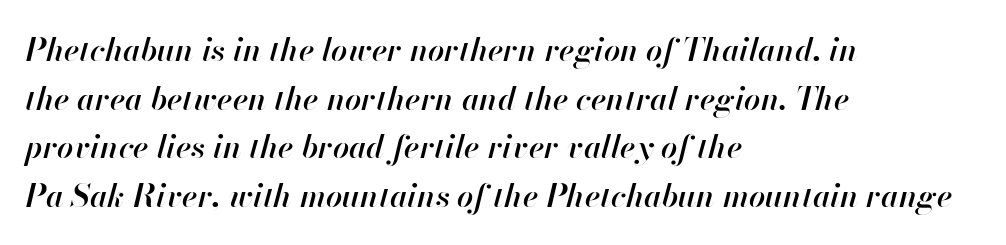
The image shows 32 px semibold type, italic (leaning right); set left-aligned, normal line spacing (1.52x), normal letter spacing, not underlined; high stroke contrast and a small x-height.
